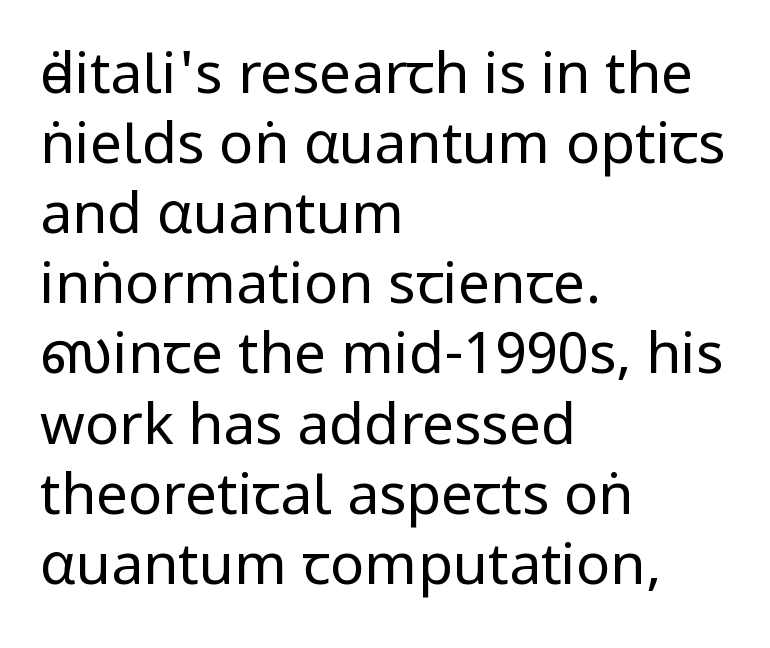
Q: Is the text bold? A: No.
Q: Is the text italic (slanted)? A: No, it is upright.
Q: Is the typeface a serif or a sans-serif typeface? A: Sans-serif.
Q: Is the text underlined? A: No.
Q: How is the paragraph aligned? A: Left-aligned.
Q: Is the spacing between letters normal or unusually wide? A: Normal.
Q: Width (condensed, normal, or wide)? A: Condensed.
Q: Stroke contrast? A: Low.
Q: x-height? A: Large.
Q: Monospaced? A: No.
